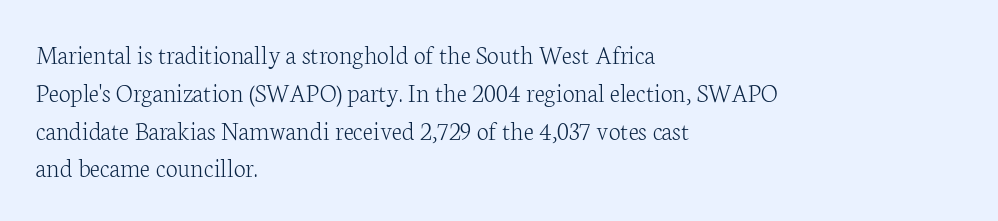
The image shows 27 px text type, upright; set left-aligned, normal line spacing (1.4x), normal letter spacing, not underlined.
